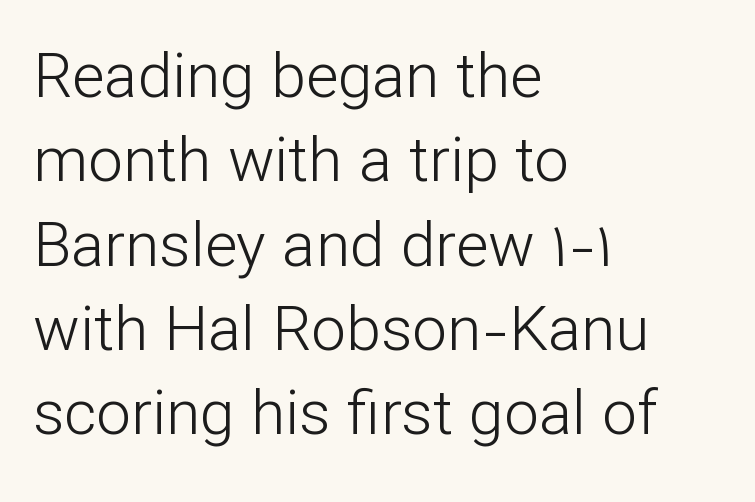
Q: Is the text bold? A: No.
Q: Is the text italic (slanted)? A: No, it is upright.
Q: Is the typeface a serif or a sans-serif typeface? A: Sans-serif.
Q: Is the text underlined? A: No.
Q: How is the paragraph aligned? A: Left-aligned.
Q: Is the spacing between letters normal or unusually wide? A: Normal.
Q: Is the spacing between lines tight, normal or loose? A: Normal.
Q: Width (condensed, normal, or wide)? A: Normal.
Q: Stroke contrast? A: Low.
Q: x-height? A: Medium.
Q: Monospaced? A: No.
